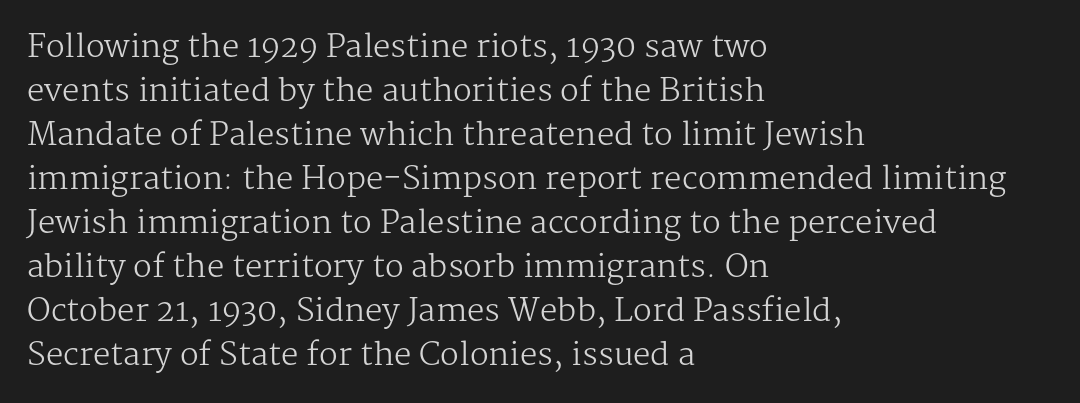
Q: Is the text bold? A: No.
Q: Is the text italic (slanted)? A: No, it is upright.
Q: Is the typeface a serif or a sans-serif typeface? A: Serif.
Q: Is the text underlined? A: No.
Q: How is the paragraph aligned? A: Left-aligned.
Q: Is the spacing between letters normal or unusually wide? A: Normal.
Q: Is the spacing between lines tight, normal or loose? A: Normal.
Q: Width (condensed, normal, or wide)? A: Normal.
Q: Stroke contrast? A: Medium.
Q: x-height? A: Medium.
Q: Monospaced? A: No.
